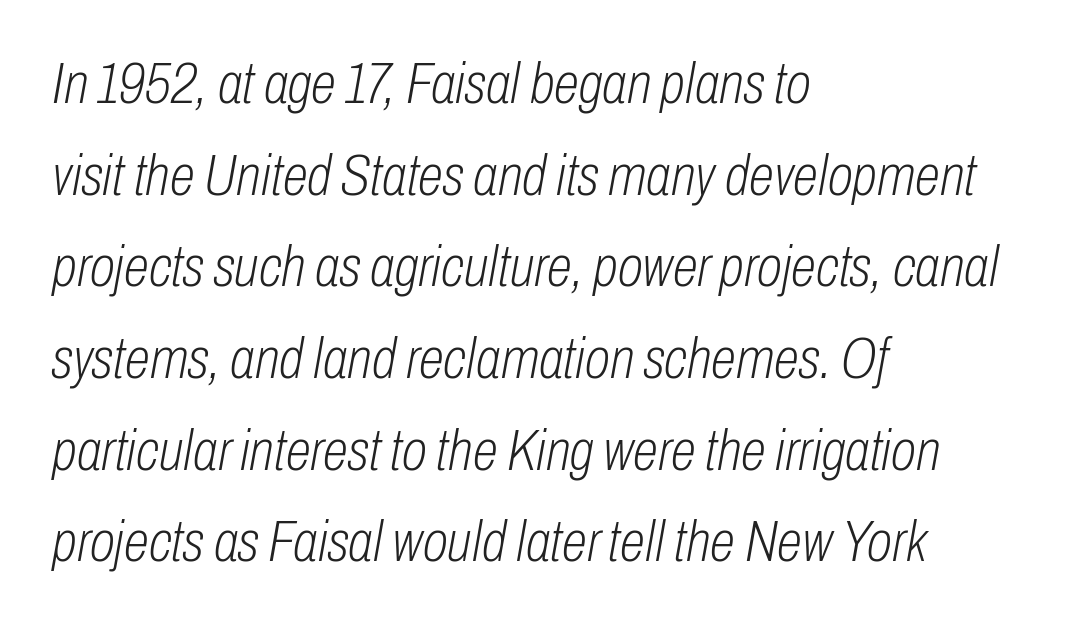
The image shows 58 px light, condensed type, italic (leaning right); set left-aligned, normal line spacing (1.58x), normal letter spacing, not underlined; low stroke contrast and a medium x-height.
